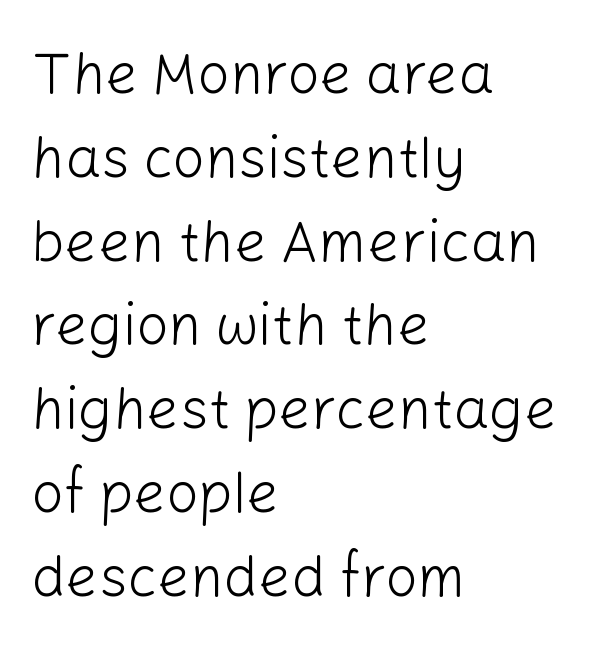
The image shows 57 px light sans-serif type, upright; set left-aligned, normal line spacing (1.47x), normal letter spacing, not underlined; low stroke contrast and a medium x-height.
